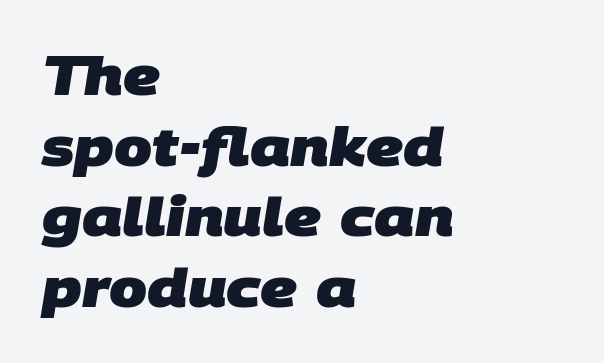
Q: Is the text bold? A: Yes.
Q: Is the typeface a serif or a sans-serif typeface? A: Sans-serif.
Q: Is the text underlined? A: No.
Q: How is the paragraph aligned? A: Left-aligned.
Q: Is the spacing between letters normal or unusually wide? A: Normal.
Q: Is the spacing between lines tight, normal or loose? A: Normal.
Q: Width (condensed, normal, or wide)? A: Normal.
Q: Stroke contrast? A: Low.
Q: x-height? A: Large.
Q: Monospaced? A: No.
